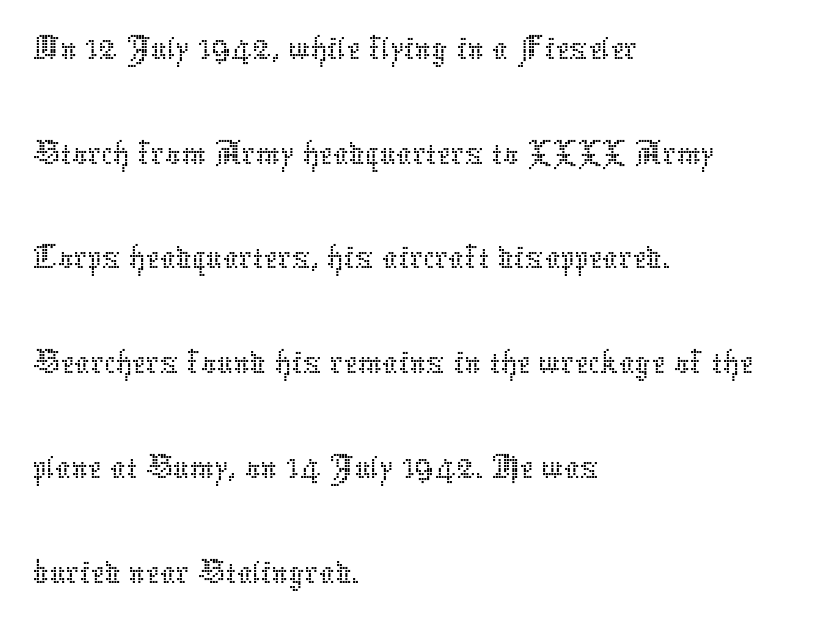
The image shows 77 px thin type, upright; set left-aligned, normal line spacing (1.36x), normal letter spacing, not underlined; low stroke contrast and a medium x-height.
